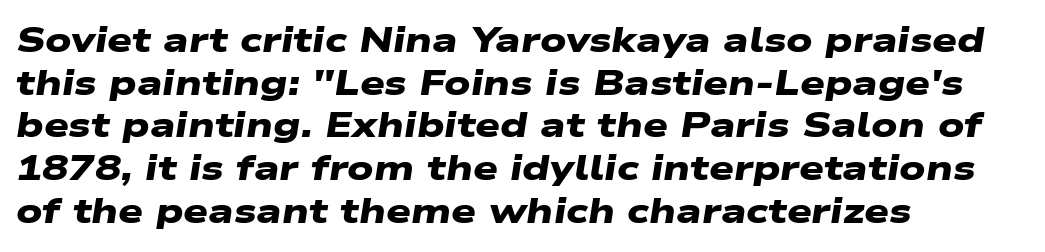
Q: Is the text bold? A: Yes.
Q: Is the typeface a serif or a sans-serif typeface? A: Sans-serif.
Q: Is the text underlined? A: No.
Q: How is the paragraph aligned? A: Left-aligned.
Q: Is the spacing between letters normal or unusually wide? A: Normal.
Q: Width (condensed, normal, or wide)? A: Wide.
Q: Stroke contrast? A: Low.
Q: x-height? A: Medium.
Q: Monospaced? A: No.
